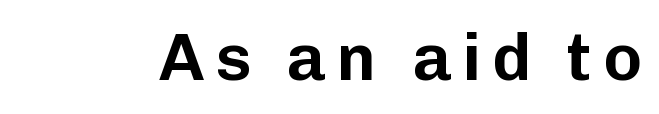
When letters stand straight like this, we call the style roman or upright. The letters advance in unequal steps, a hallmark of proportional type. Has an underline been added? It has not. The designer went with a sans here, leaving each stem footless.
